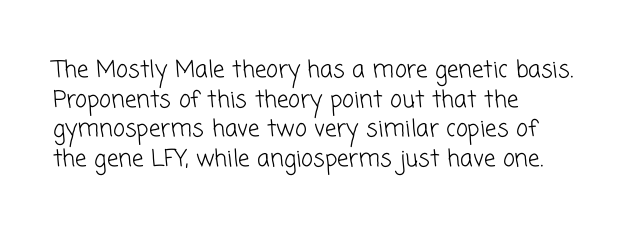
Letters have the restrained weight of plain body copy at most. Characters follow at the spacing the type designer built in. Regarding leading, the lines here are spaced in the standard way. Just letters on the line, the space beneath them empty.
